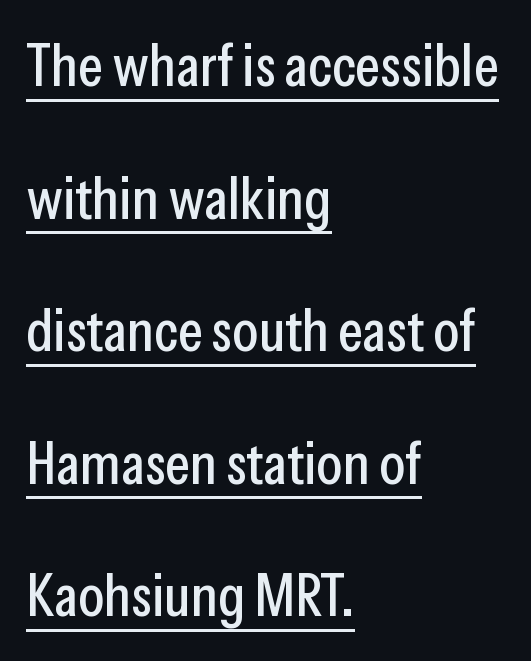
{"serif": "no", "italic": "no", "width": "condensed", "stroke_contrast": "low", "x_height": "medium", "monospaced": "no", "underline": "yes", "align": "left", "line_spacing": "loose", "line_spacing_ratio": 2.21, "letter_spacing": "normal", "letter_spacing_em": 0.0, "glyph_px": 60}
